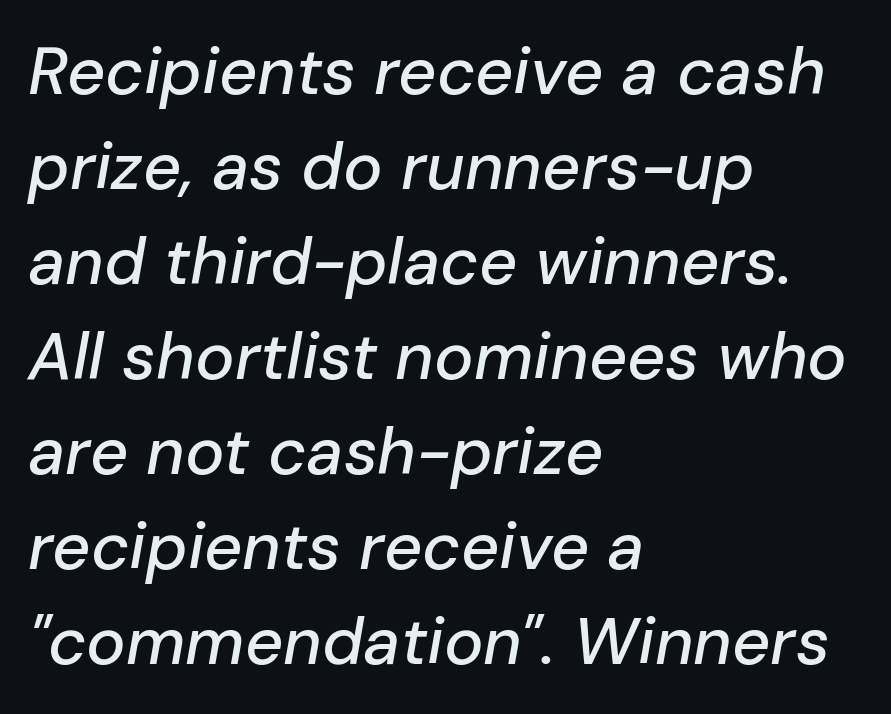
Q: Is the text italic (slanted)? A: Yes, it leans right by about 10 degrees.
Q: Is the text underlined? A: No.
Q: How is the paragraph aligned? A: Left-aligned.
Q: Is the spacing between letters normal or unusually wide? A: Normal.
Q: Is the spacing between lines tight, normal or loose? A: Normal.
Q: Width (condensed, normal, or wide)? A: Normal.
Q: Stroke contrast? A: Low.
Q: x-height? A: Medium.
Q: Monospaced? A: No.
